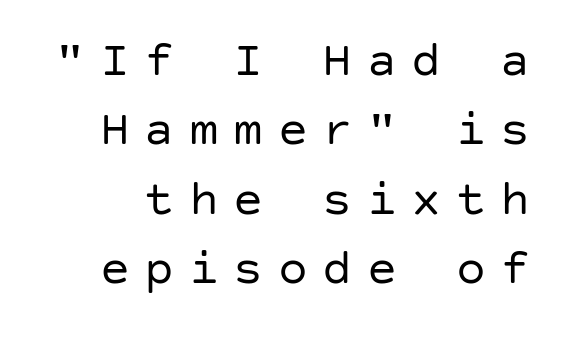
{"serif": "no", "italic": "no", "bold": "no", "weight": "regular", "width": "normal", "stroke_contrast": "low", "x_height": "large", "underline": "no", "line_spacing": "normal", "line_spacing_ratio": 1.39, "letter_spacing": "wide", "letter_spacing_em": 0.29, "glyph_px": 50}
